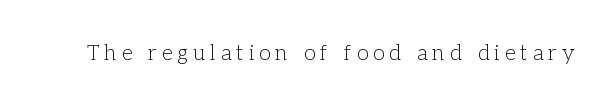
The image shows 21 px text type, upright; set unusually wide letter spacing (+0.25 em), not underlined.
